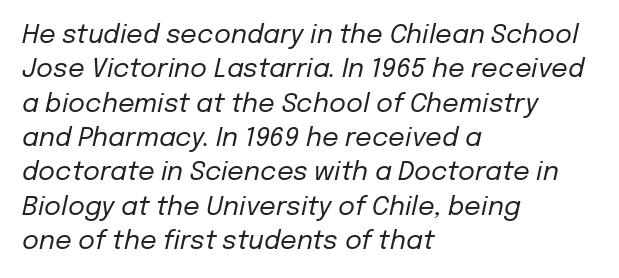
The image shows 26 px text type, italic (leaning right); set left-aligned, normal line spacing (1.32x), normal letter spacing, not underlined.
